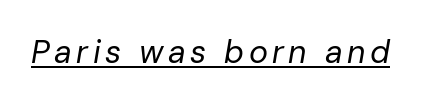
Q: Is the text bold? A: No.
Q: Is the text italic (slanted)? A: Yes, it leans right by about 10 degrees.
Q: Is the text underlined? A: Yes.
Q: Width (condensed, normal, or wide)? A: Normal.
Q: Stroke contrast? A: Low.
Q: x-height? A: Medium.
Q: Monospaced? A: No.
